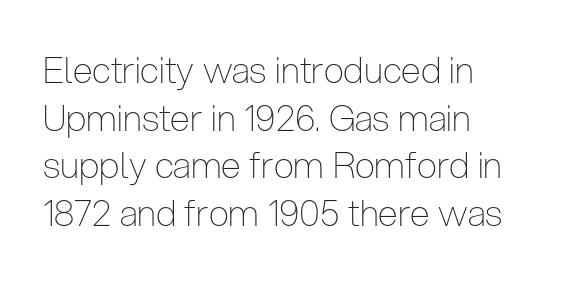
Q: Is the text bold? A: No.
Q: Is the text italic (slanted)? A: No, it is upright.
Q: Is the typeface a serif or a sans-serif typeface? A: Sans-serif.
Q: Is the text underlined? A: No.
Q: How is the paragraph aligned? A: Left-aligned.
Q: Is the spacing between letters normal or unusually wide? A: Normal.
Q: Is the spacing between lines tight, normal or loose? A: Normal.
Q: Width (condensed, normal, or wide)? A: Condensed.
Q: Stroke contrast? A: Low.
Q: x-height? A: Medium.
Q: Monospaced? A: No.
